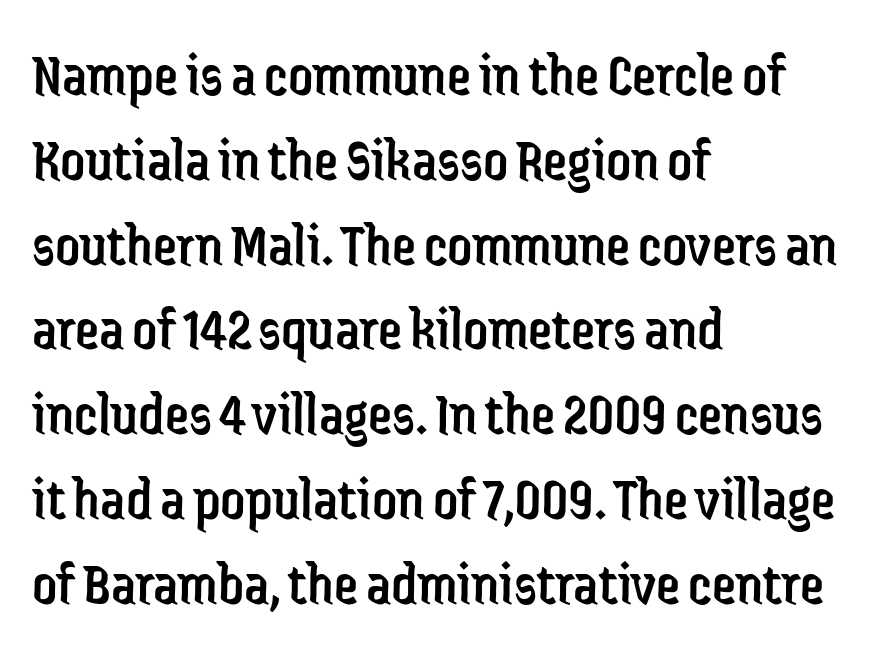
Q: Is the text bold? A: No.
Q: Is the text italic (slanted)? A: No, it is upright.
Q: Is the typeface a serif or a sans-serif typeface? A: Sans-serif.
Q: Is the text underlined? A: No.
Q: How is the paragraph aligned? A: Left-aligned.
Q: Is the spacing between letters normal or unusually wide? A: Normal.
Q: Is the spacing between lines tight, normal or loose? A: Normal.
Q: Width (condensed, normal, or wide)? A: Condensed.
Q: Stroke contrast? A: Low.
Q: x-height? A: Medium.
Q: Monospaced? A: No.
